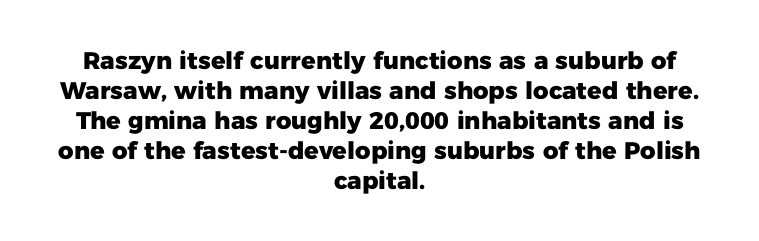
{"italic": "no", "bold": "yes", "underline": "no", "align": "center", "line_spacing": "normal", "line_spacing_ratio": 1.25, "letter_spacing": "normal", "letter_spacing_em": 0.0, "glyph_px": 24}
